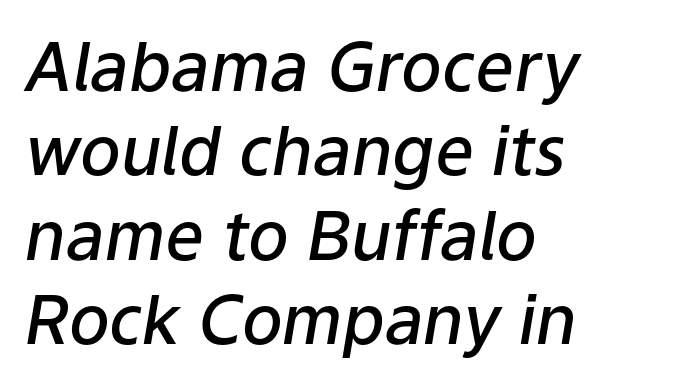
The letters advance in unequal steps, a hallmark of proportional type. Every row of glyphs begins at an identical x-position on the left. Nobody touched the tracking dial on this one. This is moderately heavy type, rendered in semibold.
